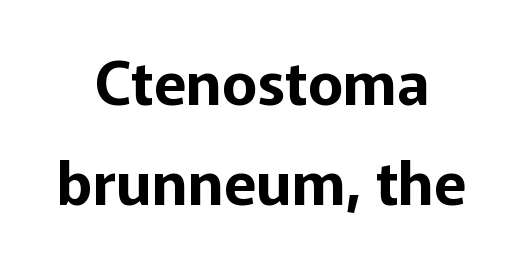
The image shows 60 px sans-serif type, upright; set centered, normal line spacing (1.67x), normal letter spacing, not underlined; low stroke contrast and a medium x-height.
